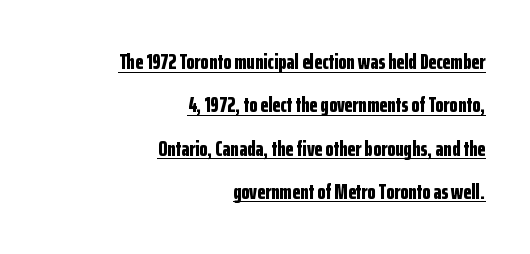
{"italic": "no", "bold": "yes", "underline": "yes", "align": "right", "line_spacing": "loose", "line_spacing_ratio": 2.06, "letter_spacing": "normal", "letter_spacing_em": 0.0, "glyph_px": 21}
